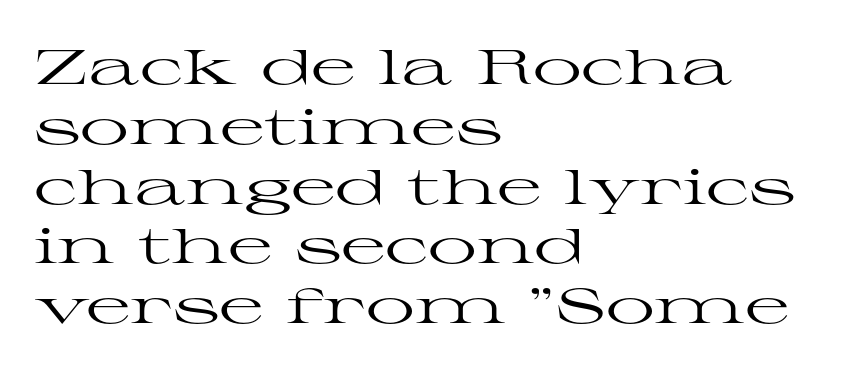
The image shows 49 px regular-weight, wide serif type, upright; set left-aligned, line spacing 1.22x, normal letter spacing, not underlined; high stroke contrast and a medium x-height.
